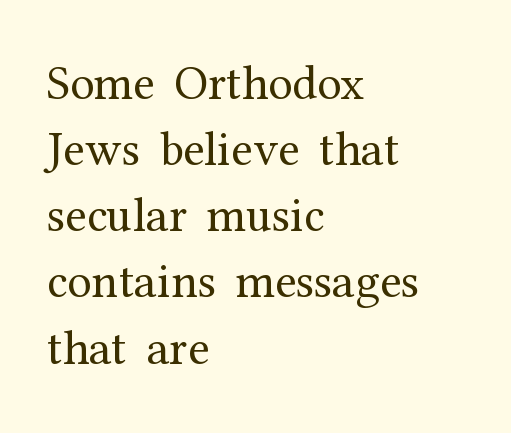
Q: Is the text bold? A: No.
Q: Is the text italic (slanted)? A: No, it is upright.
Q: Is the typeface a serif or a sans-serif typeface? A: Serif.
Q: Is the text underlined? A: No.
Q: How is the paragraph aligned? A: Left-aligned.
Q: Is the spacing between letters normal or unusually wide? A: Normal.
Q: Is the spacing between lines tight, normal or loose? A: Normal.
Q: Width (condensed, normal, or wide)? A: Normal.
Q: Stroke contrast? A: Medium.
Q: x-height? A: Medium.
Q: Monospaced? A: No.
